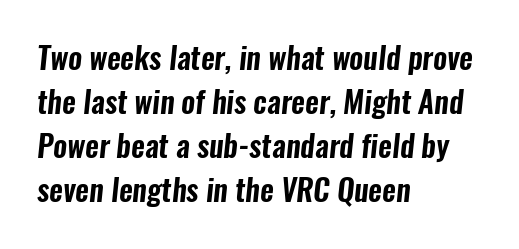
{"serif": "no", "width": "condensed", "stroke_contrast": "low", "x_height": "medium", "monospaced": "no", "underline": "no", "align": "left", "line_spacing": "normal", "line_spacing_ratio": 1.47, "letter_spacing": "normal", "letter_spacing_em": 0.0, "glyph_px": 30}
